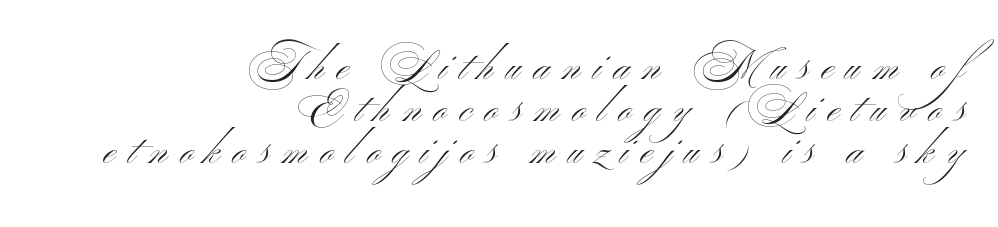
Q: Is the text bold? A: No.
Q: Is the text italic (slanted)? A: Yes.
Q: Is the typeface a serif or a sans-serif typeface? A: Sans-serif.
Q: Is the text underlined? A: No.
Q: How is the paragraph aligned? A: Right-aligned.
Q: Is the spacing between letters normal or unusually wide? A: Unusually wide.
Q: Is the spacing between lines tight, normal or loose? A: Tight.
Q: Width (condensed, normal, or wide)? A: Wide.
Q: Stroke contrast? A: Medium.
Q: x-height? A: Small.
Q: Monospaced? A: No.
